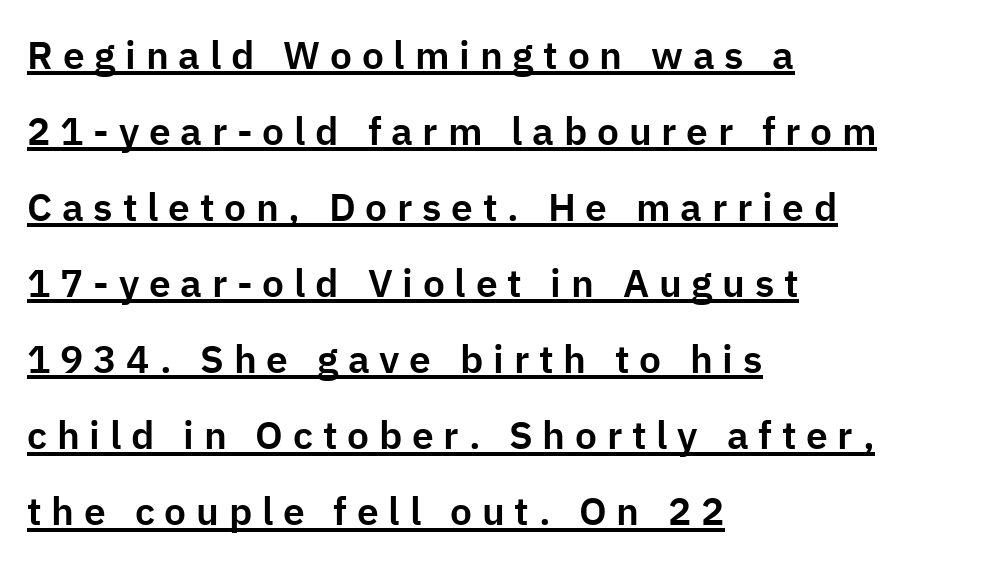
{"serif": "no", "italic": "no", "width": "normal", "stroke_contrast": "low", "x_height": "medium", "monospaced": "no", "underline": "yes", "align": "left", "line_spacing": "loose", "line_spacing_ratio": 1.95, "letter_spacing": "wide", "letter_spacing_em": 0.25, "glyph_px": 39}
